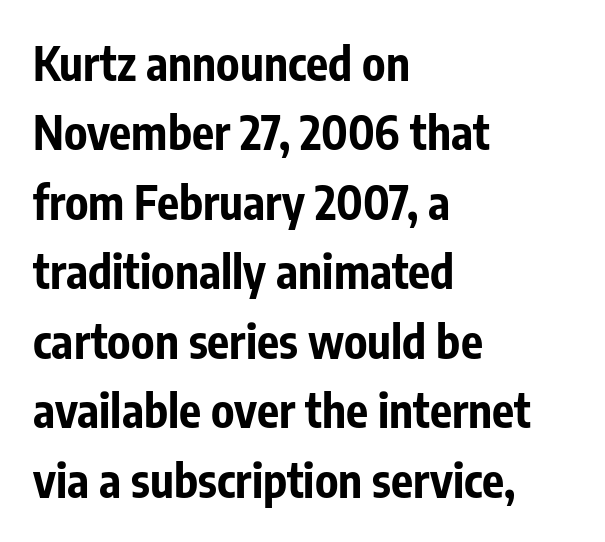
The image shows 46 px bold, condensed sans-serif type, upright; set left-aligned, normal line spacing (1.51x), normal letter spacing, not underlined; low stroke contrast and a medium x-height.
